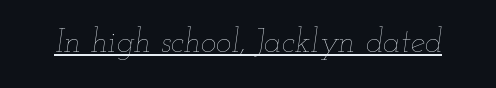
The image shows 33 px thin, wide type, italic (leaning right); set normal letter spacing, underlined; low stroke contrast and a small x-height.
